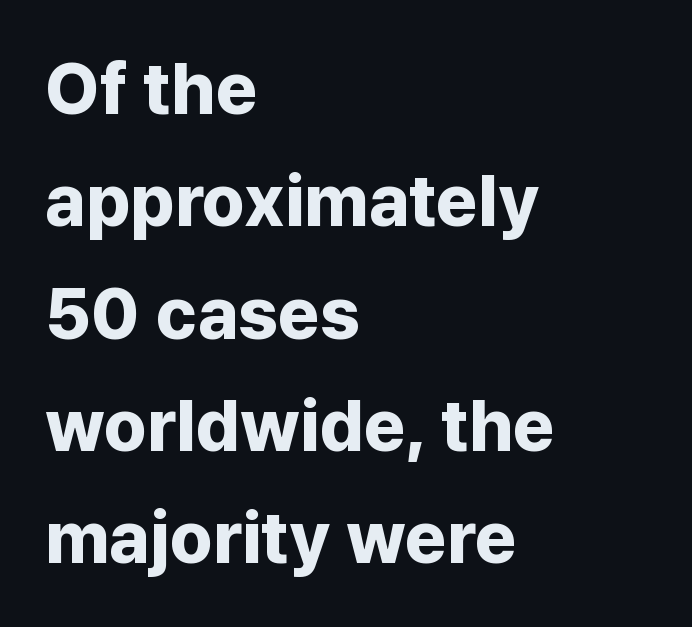
Q: Is the text bold? A: Yes.
Q: Is the text italic (slanted)? A: No, it is upright.
Q: Is the typeface a serif or a sans-serif typeface? A: Sans-serif.
Q: Is the text underlined? A: No.
Q: How is the paragraph aligned? A: Left-aligned.
Q: Is the spacing between letters normal or unusually wide? A: Normal.
Q: Is the spacing between lines tight, normal or loose? A: Normal.
Q: Width (condensed, normal, or wide)? A: Normal.
Q: Stroke contrast? A: Low.
Q: x-height? A: Medium.
Q: Monospaced? A: No.
